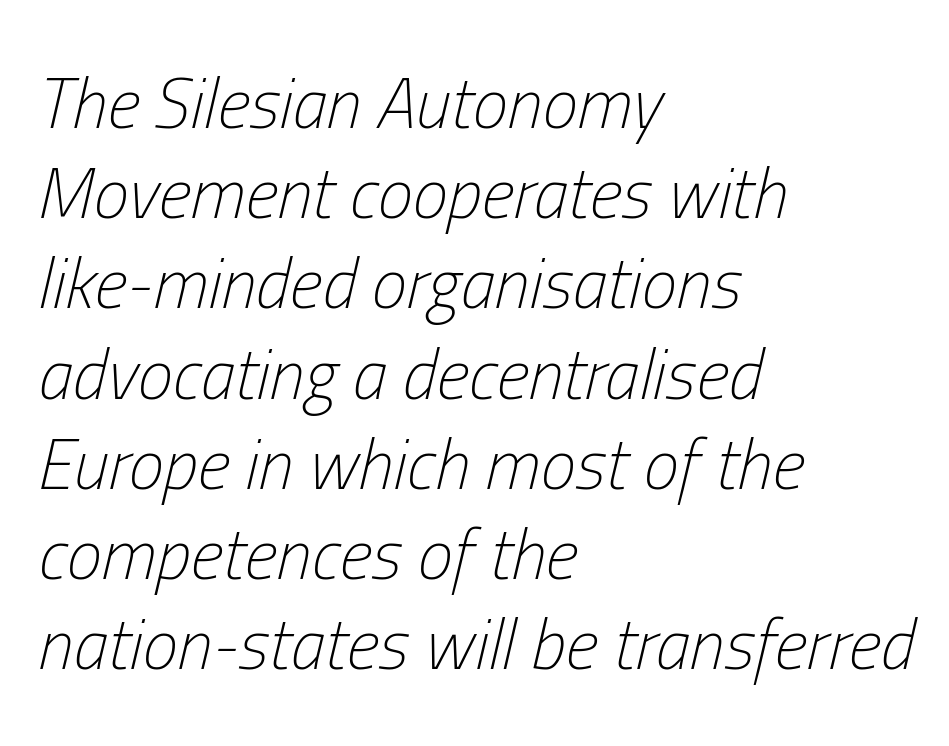
Q: Is the text bold? A: No.
Q: Is the text italic (slanted)? A: Yes, it leans right by about 13 degrees.
Q: Is the text underlined? A: No.
Q: How is the paragraph aligned? A: Left-aligned.
Q: Is the spacing between letters normal or unusually wide? A: Normal.
Q: Is the spacing between lines tight, normal or loose? A: Normal.
Q: Width (condensed, normal, or wide)? A: Condensed.
Q: Stroke contrast? A: Low.
Q: x-height? A: Medium.
Q: Monospaced? A: No.
